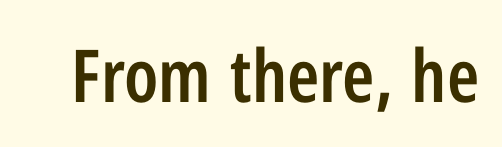
The image shows 73 px semibold, condensed sans-serif type, upright; set normal letter spacing, not underlined; low stroke contrast and a medium x-height.
